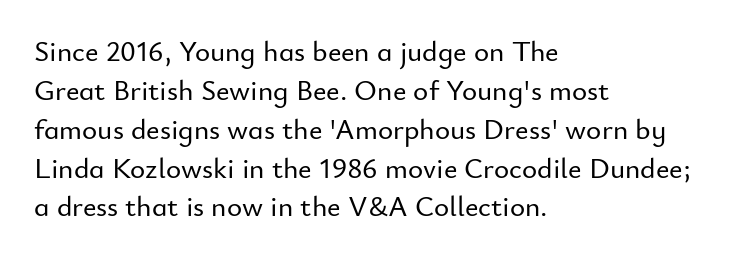
Q: Is the text italic (slanted)? A: No, it is upright.
Q: Is the typeface a serif or a sans-serif typeface? A: Sans-serif.
Q: Is the text underlined? A: No.
Q: How is the paragraph aligned? A: Left-aligned.
Q: Is the spacing between letters normal or unusually wide? A: Normal.
Q: Is the spacing between lines tight, normal or loose? A: Normal.
Q: Width (condensed, normal, or wide)? A: Normal.
Q: Stroke contrast? A: Low.
Q: x-height? A: Small.
Q: Monospaced? A: No.
